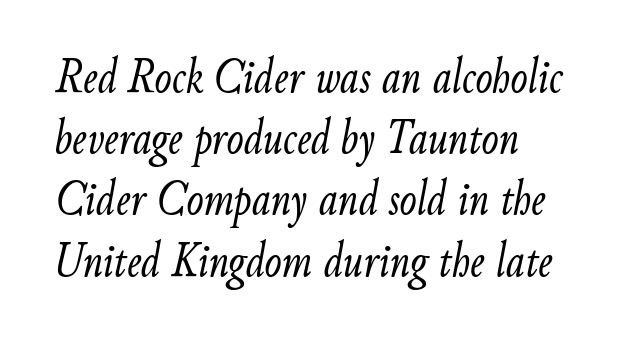
{"italic": "yes", "lean": "right", "slant_degrees": 9, "bold": "no", "weight": "light", "width": "condensed", "stroke_contrast": "low", "x_height": "small", "monospaced": "no", "underline": "no", "align": "left", "line_spacing_ratio": 1.2, "letter_spacing": "normal", "letter_spacing_em": 0.0, "glyph_px": 51}
